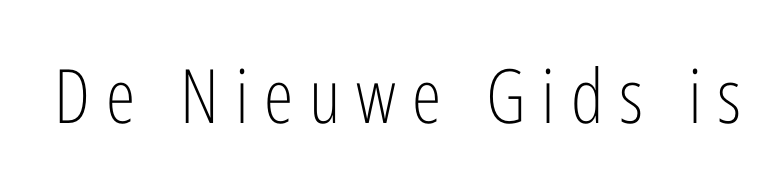
The image shows 75 px light, condensed sans-serif type, upright; set unusually wide letter spacing (+0.21 em), not underlined; low stroke contrast and a medium x-height.
